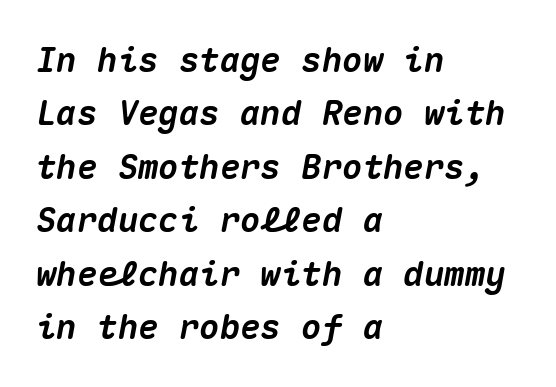
{"italic": "yes", "lean": "right", "slant_degrees": 10, "bold": "yes", "weight": "heavy", "width": "normal", "stroke_contrast": "medium", "x_height": "medium", "monospaced": "yes", "underline": "no", "align": "left", "line_spacing": "normal", "line_spacing_ratio": 1.57, "letter_spacing": "normal", "letter_spacing_em": 0.0, "glyph_px": 34}
